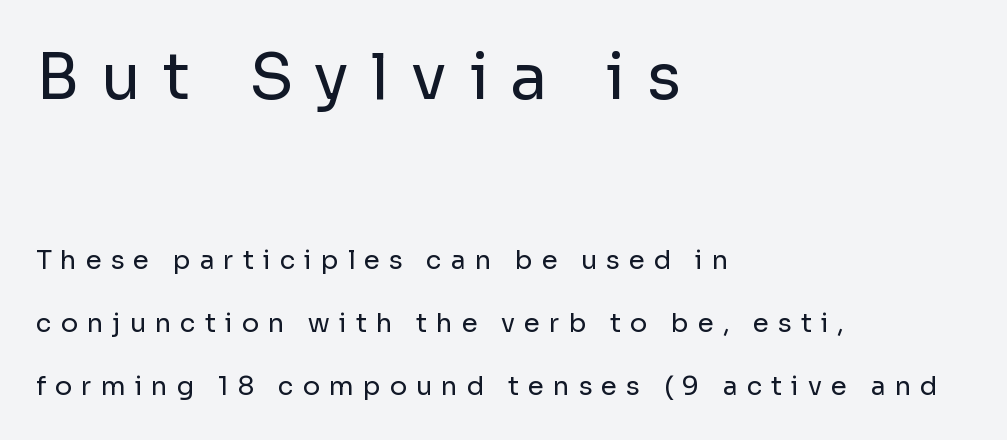
Line spacing here is loose. Spacing verdict: proportional, widths tailored to each character. The gaps between neighbouring characters are conspicuously large. The rendering anchors every line to the left-hand side. The letterforms sit at book weight or below.
